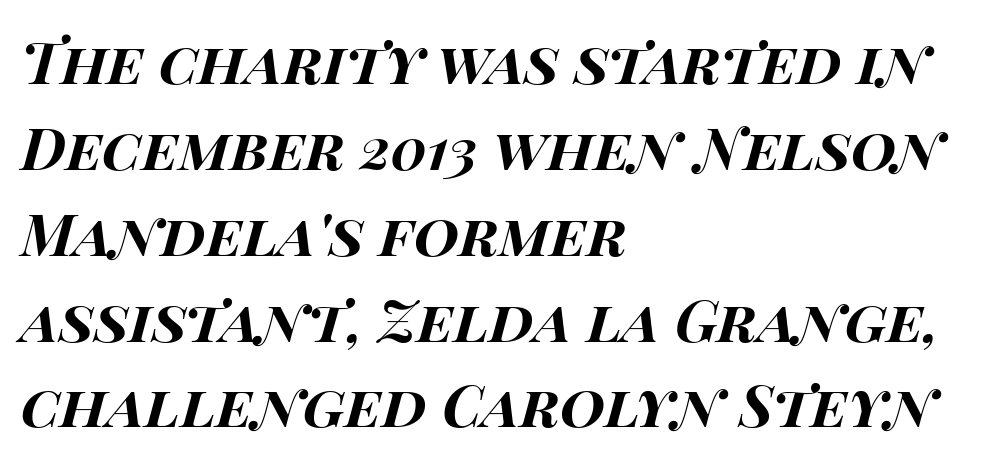
The image shows 58 px bold, wide type, italic (leaning right); set left-aligned, normal line spacing (1.48x), normal letter spacing, not underlined; high stroke contrast and a large x-height.
